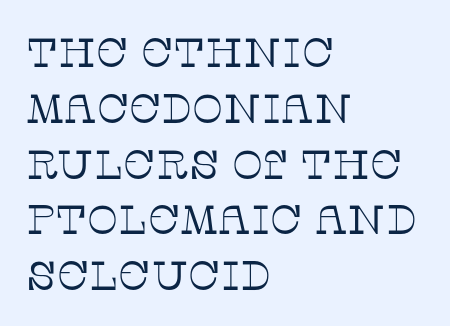
{"serif": "yes", "italic": "no", "bold": "no", "weight": "thin", "width": "normal", "stroke_contrast": "low", "x_height": "large", "monospaced": "no", "underline": "no", "align": "left", "line_spacing": "normal", "line_spacing_ratio": 1.36, "letter_spacing": "normal", "letter_spacing_em": 0.0, "glyph_px": 41}
